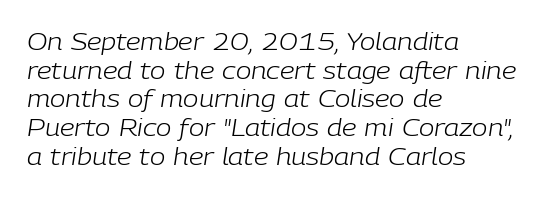
Leftover space on each line is placed entirely after the last word. The line texture is even and compact thanks to regular tracking. No heavy texture on the line: the type isn't bold. The text carries the slant typical of an italic or oblique font.
